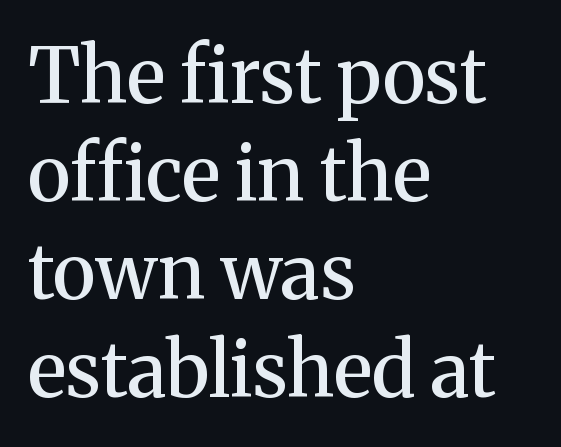
Q: Is the text bold? A: Semi-bold.
Q: Is the text italic (slanted)? A: No, it is upright.
Q: Is the typeface a serif or a sans-serif typeface? A: Serif.
Q: Is the text underlined? A: No.
Q: How is the paragraph aligned? A: Left-aligned.
Q: Is the spacing between letters normal or unusually wide? A: Normal.
Q: Is the spacing between lines tight, normal or loose? A: Normal.
Q: Width (condensed, normal, or wide)? A: Normal.
Q: Stroke contrast? A: Medium.
Q: x-height? A: Medium.
Q: Monospaced? A: No.
